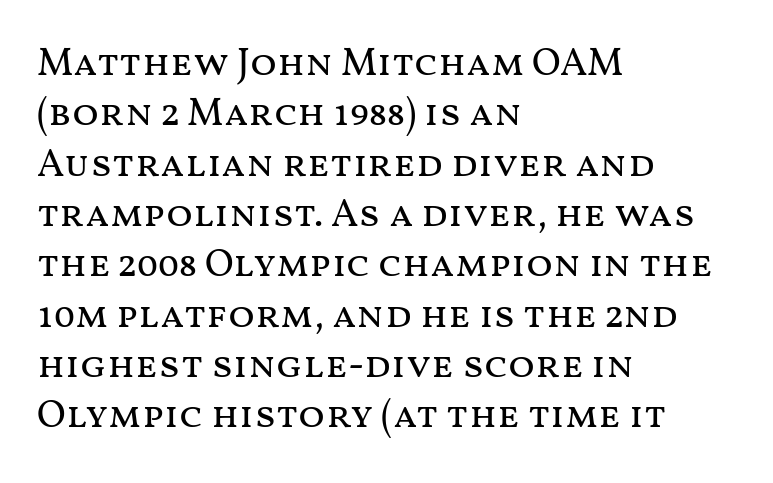
{"italic": "no", "bold": "no", "weight": "regular", "width": "wide", "stroke_contrast": "medium", "x_height": "medium", "monospaced": "no", "underline": "no", "align": "left", "line_spacing": "normal", "line_spacing_ratio": 1.29, "letter_spacing": "normal", "letter_spacing_em": 0.0, "glyph_px": 39}
